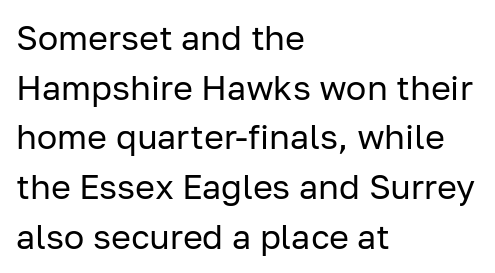
The image shows 34 px regular-weight sans-serif type, upright; set left-aligned, normal line spacing (1.46x), normal letter spacing, not underlined; low stroke contrast and a medium x-height.
